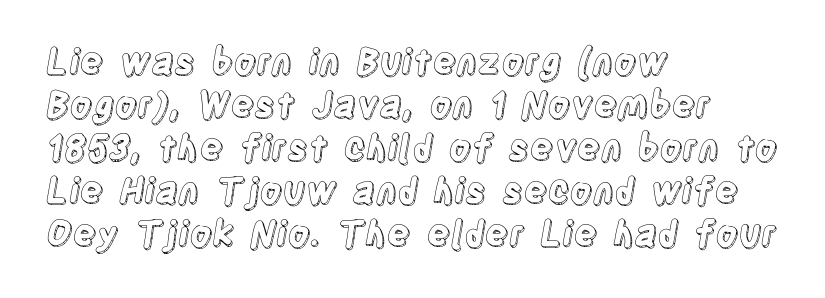
The image shows 35 px condensed type; set left-aligned, line spacing 1.23x, normal letter spacing, not underlined; a large x-height.
